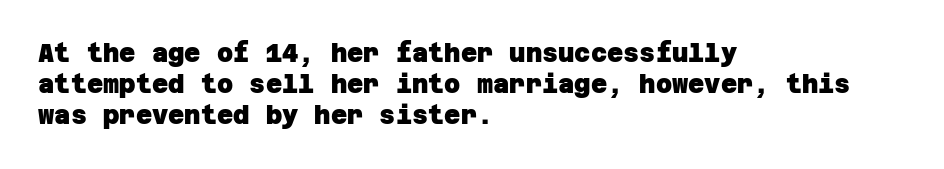
The image shows 25 px bold type; set left-aligned, normal line spacing (1.25x), normal letter spacing, not underlined.
